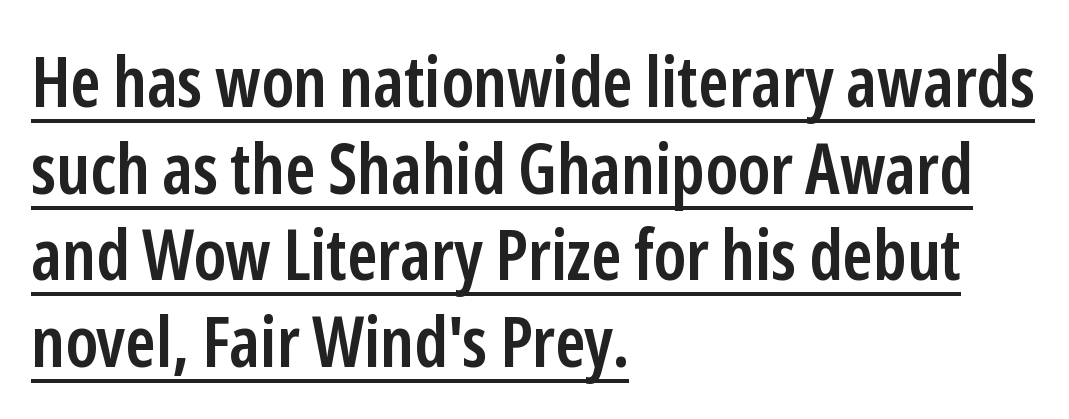
{"serif": "no", "italic": "no", "bold": "semi", "weight": "semibold", "width": "condensed", "stroke_contrast": "low", "x_height": "medium", "monospaced": "no", "underline": "yes", "align": "left", "line_spacing_ratio": 1.22, "letter_spacing": "normal", "letter_spacing_em": 0.0, "glyph_px": 71}
